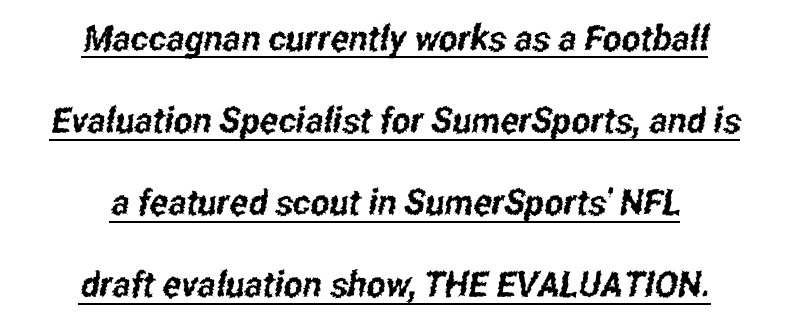
Q: Is the typeface a serif or a sans-serif typeface? A: Sans-serif.
Q: Is the text underlined? A: Yes.
Q: How is the paragraph aligned? A: Centered.
Q: Is the spacing between letters normal or unusually wide? A: Normal.
Q: Is the spacing between lines tight, normal or loose? A: Loose.
Q: Width (condensed, normal, or wide)? A: Condensed.
Q: Stroke contrast? A: Low.
Q: x-height? A: Medium.
Q: Monospaced? A: No.
